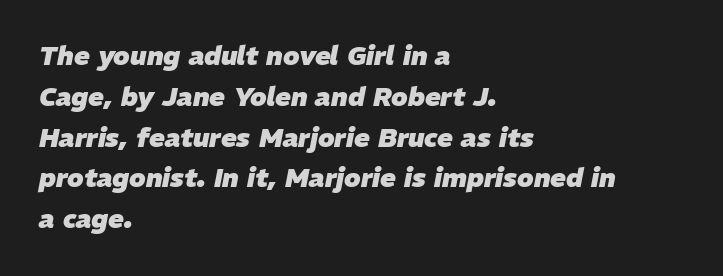
{"italic": "yes", "lean": "right", "slant_degrees": 11, "bold": "yes", "underline": "no", "align": "left", "line_spacing": "normal", "line_spacing_ratio": 1.57, "letter_spacing": "normal", "letter_spacing_em": 0.0, "glyph_px": 26}
